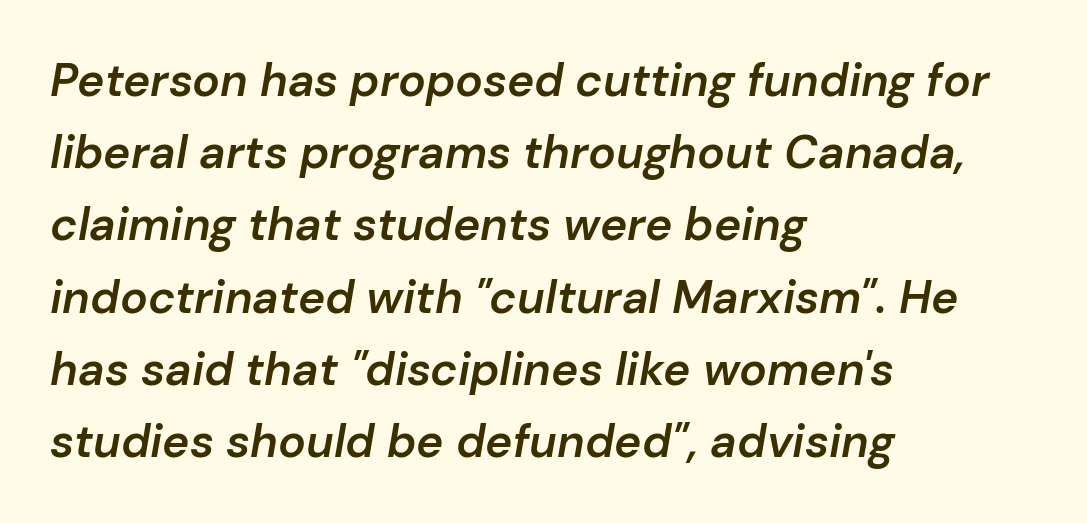
{"italic": "yes", "lean": "right", "slant_degrees": 10, "bold": "semi", "weight": "semibold", "width": "normal", "stroke_contrast": "low", "x_height": "medium", "monospaced": "no", "underline": "no", "align": "left", "line_spacing": "normal", "line_spacing_ratio": 1.57, "letter_spacing": "normal", "letter_spacing_em": 0.0, "glyph_px": 46}
